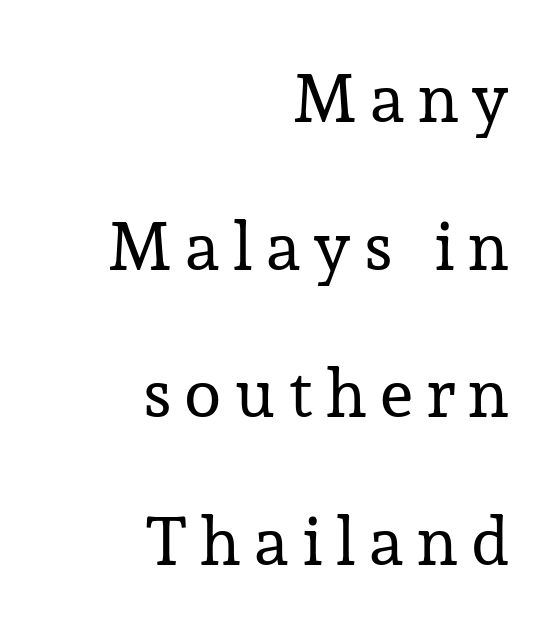
A great deal of white space separates one row of letters from the next. The lettering holds an erect, upright posture throughout. Observe the wide spacing: letters keep a clear distance from each other. Unbolded letterforms with no extra heft.
